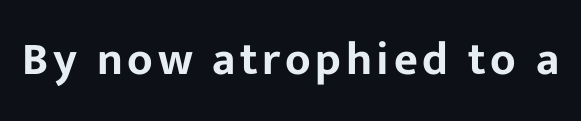
Q: Is the text italic (slanted)? A: No, it is upright.
Q: Is the typeface a serif or a sans-serif typeface? A: Sans-serif.
Q: Is the text underlined? A: No.
Q: Width (condensed, normal, or wide)? A: Normal.
Q: Stroke contrast? A: Low.
Q: x-height? A: Medium.
Q: Monospaced? A: No.
